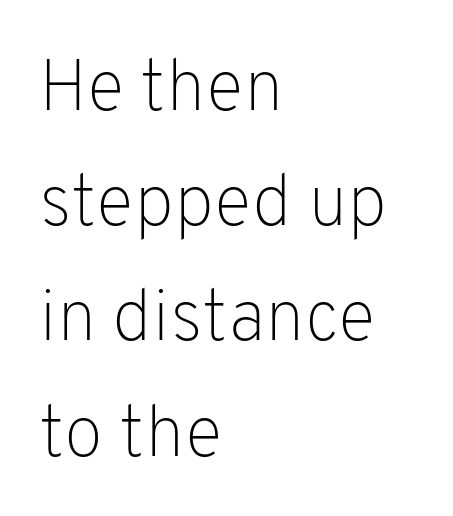
The image shows 72 px light sans-serif type, upright; set left-aligned, normal line spacing (1.6x), normal letter spacing, not underlined; low stroke contrast and a medium x-height.
